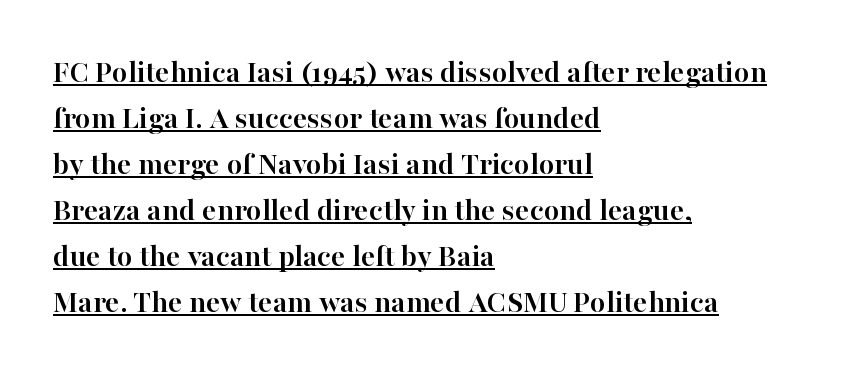
Q: Is the text bold? A: Yes.
Q: Is the text italic (slanted)? A: No, it is upright.
Q: Is the typeface a serif or a sans-serif typeface? A: Serif.
Q: Is the text underlined? A: Yes.
Q: How is the paragraph aligned? A: Left-aligned.
Q: Is the spacing between letters normal or unusually wide? A: Normal.
Q: Is the spacing between lines tight, normal or loose? A: Normal.
Q: Width (condensed, normal, or wide)? A: Normal.
Q: Stroke contrast? A: High.
Q: x-height? A: Medium.
Q: Monospaced? A: No.
